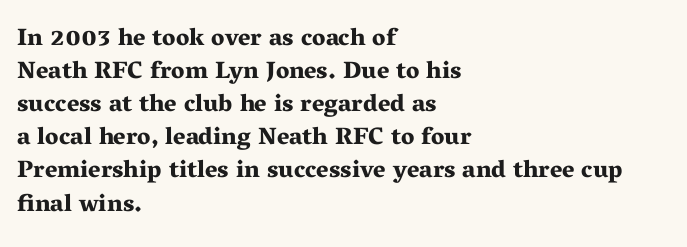
Q: Is the text bold? A: Yes.
Q: Is the text italic (slanted)? A: No, it is upright.
Q: Is the text underlined? A: No.
Q: How is the paragraph aligned? A: Left-aligned.
Q: Is the spacing between letters normal or unusually wide? A: Normal.
Q: Is the spacing between lines tight, normal or loose? A: Normal.
